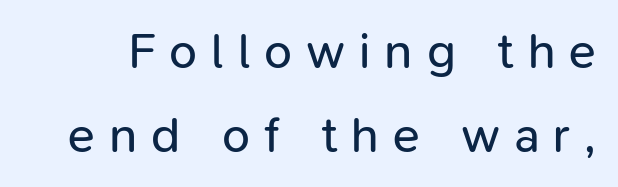
{"serif": "no", "italic": "no", "bold": "no", "weight": "regular", "width": "normal", "stroke_contrast": "low", "x_height": "medium", "monospaced": "no", "underline": "no", "line_spacing": "normal", "line_spacing_ratio": 1.68, "letter_spacing": "wide", "letter_spacing_em": 0.28, "glyph_px": 50}
